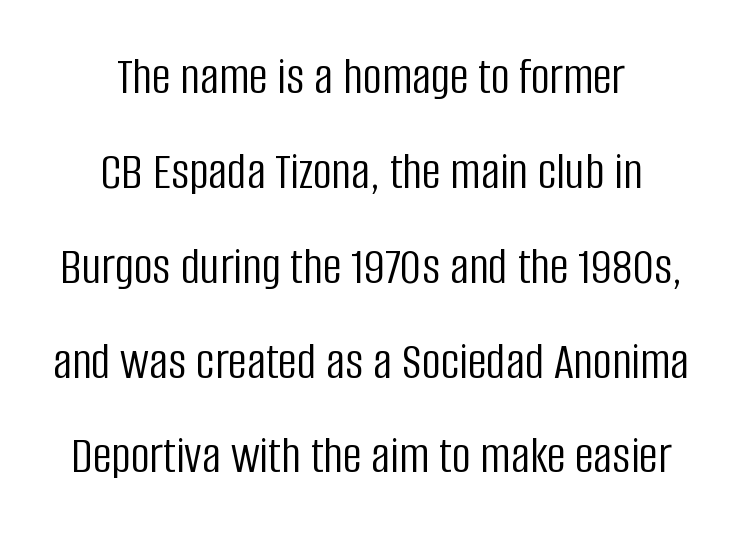
The passage is arranged like a title page — every line centered. Just letters on the line, the space beneath them empty. The face used here is proportionally spaced, like ordinary book or web type. No letter is thick-stroked: the sample isn't bold.
